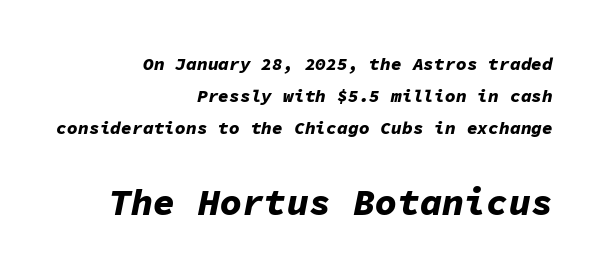
{"italic": "yes", "lean": "right", "slant_degrees": 11, "bold": "yes", "weight": "bold", "width": "normal", "stroke_contrast": "low", "x_height": "medium", "monospaced": "yes", "underline": "no", "align": "right", "line_spacing_ratio": 1.78, "letter_spacing": "normal", "letter_spacing_em": 0.0, "larger_block": "second", "size_ratio": 2.06, "glyph_px": 37}
